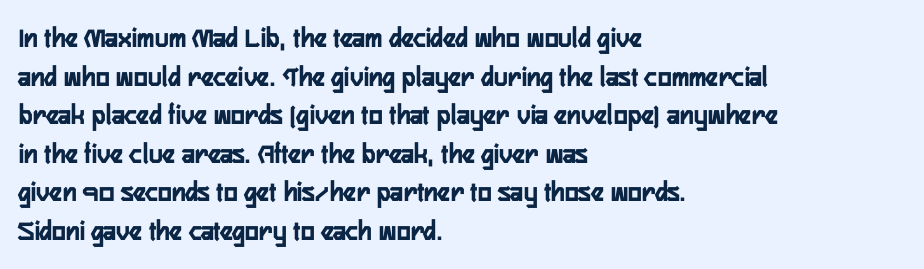
The image shows 29 px semibold, condensed sans-serif type, upright; set left-aligned, normal line spacing (1.33x), normal letter spacing, not underlined; low stroke contrast and a medium x-height.
